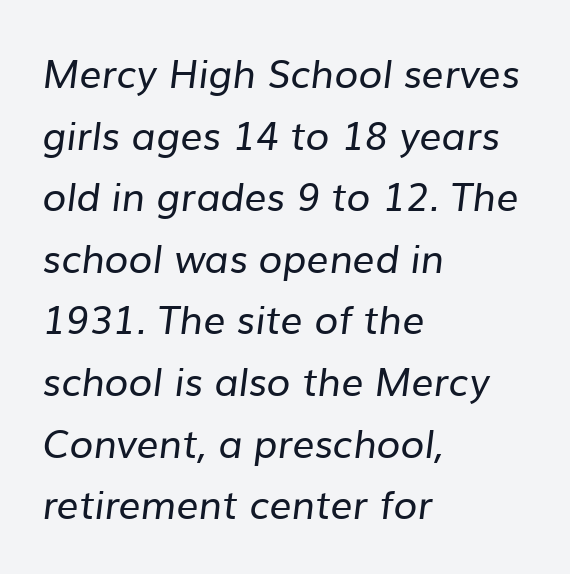
Q: Is the text bold? A: No.
Q: Is the typeface a serif or a sans-serif typeface? A: Sans-serif.
Q: Is the text underlined? A: No.
Q: How is the paragraph aligned? A: Left-aligned.
Q: Is the spacing between letters normal or unusually wide? A: Normal.
Q: Is the spacing between lines tight, normal or loose? A: Normal.
Q: Width (condensed, normal, or wide)? A: Normal.
Q: Stroke contrast? A: Low.
Q: x-height? A: Medium.
Q: Monospaced? A: No.
